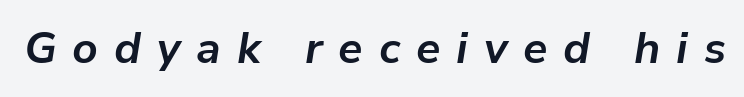
This rendering features lettering with no underline. In terms of letterspacing, this is a distinctly airy, spread setting. In terms of weight, the rendering is a true, heavy bold. Italic: yes, the glyphs are oblique. You could not count columns in this text — the font is proportionally spaced.
